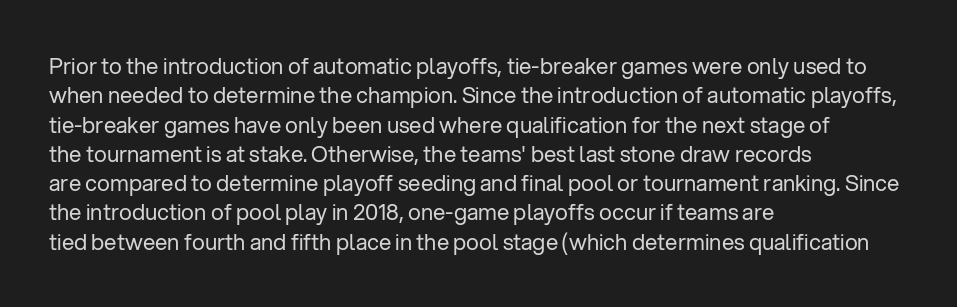
Caption: face not bold, strokes unweighted. Whoever set this chose a conventional vertical rhythm. This sample uses plain, unmodified letter spacing. The lettering stays uniformly vertical, giving the passage a roman look. Rule under the text: the space is simply empty.
